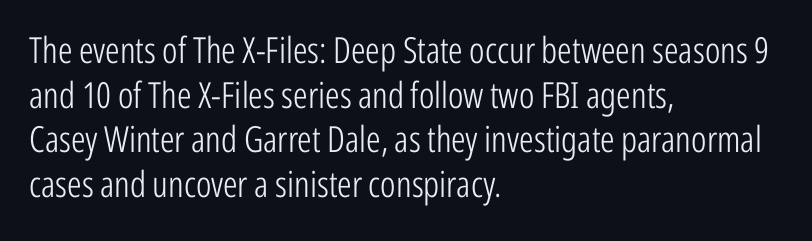
The image shows 36 px light, condensed sans-serif type, upright; set left-aligned, line spacing 1.24x, normal letter spacing, not underlined; low stroke contrast and a medium x-height.
